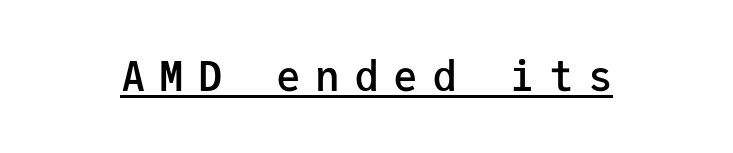
Every word sits above its own underline. Think of a typewriter: that constant character pitch is what you see here. Posture: vertical. What stands out about the letter spacing? Its width — letters are far apart. Bold? Not quite — semibold, heavier than regular but stopping short. Serif or sans? Sans — the stroke terminals are bare.
